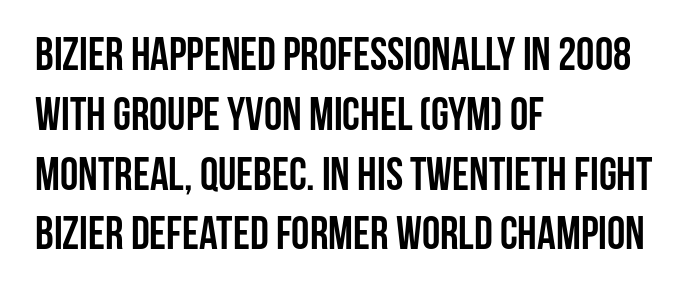
{"serif": "no", "italic": "no", "bold": "yes", "weight": "semibold", "width": "condensed", "stroke_contrast": "low", "x_height": "large", "monospaced": "no", "underline": "no", "align": "left", "line_spacing": "normal", "line_spacing_ratio": 1.3, "letter_spacing": "normal", "letter_spacing_em": 0.0, "glyph_px": 46}
